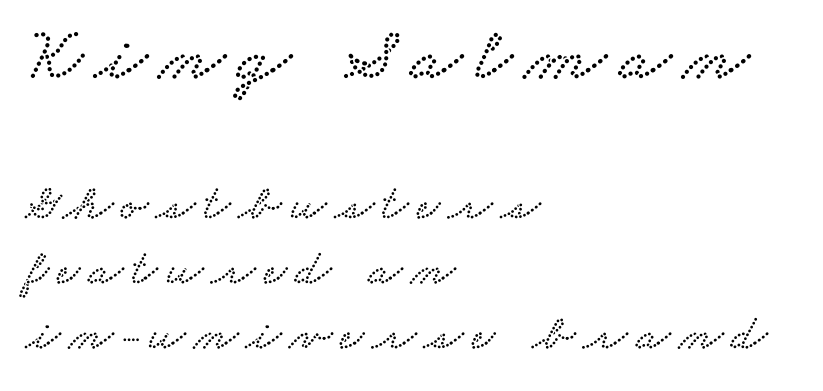
Q: Is the typeface a serif or a sans-serif typeface? A: Serif.
Q: Is the text underlined? A: No.
Q: How is the paragraph aligned? A: Left-aligned.
Q: Is the spacing between lines tight, normal or loose? A: Normal.
Q: Which block of text is set in a larger size, the first (top) or the second (bottom)? A: The first (top) one.
Q: Width (condensed, normal, or wide)? A: Wide.
Q: Stroke contrast? A: Low.
Q: x-height? A: Small.
Q: Monospaced? A: No.
